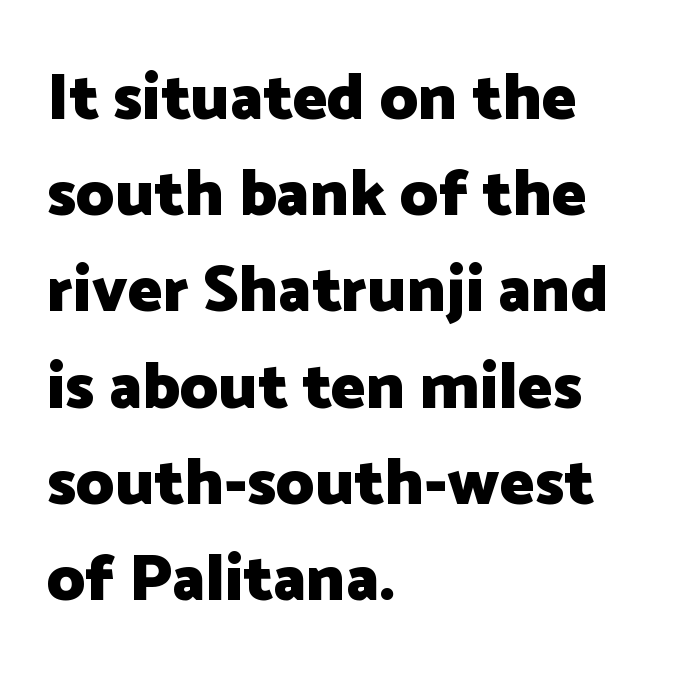
The image shows 65 px heavy sans-serif type, upright; set left-aligned, normal line spacing (1.48x), normal letter spacing, not underlined; low stroke contrast and a medium x-height.
